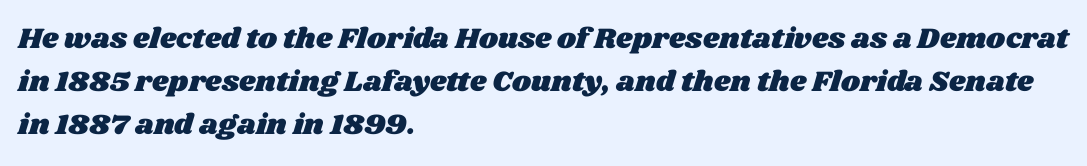
{"width": "wide", "stroke_contrast": "medium", "x_height": "large", "monospaced": "no", "underline": "no", "align": "left", "line_spacing": "normal", "line_spacing_ratio": 1.49, "letter_spacing": "normal", "letter_spacing_em": 0.0, "glyph_px": 29}
